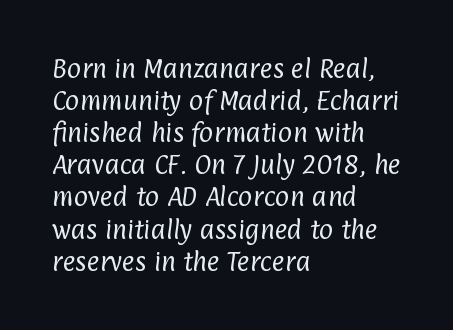
Q: Is the text bold? A: No.
Q: Is the text underlined? A: No.
Q: How is the paragraph aligned? A: Left-aligned.
Q: Is the spacing between letters normal or unusually wide? A: Normal.
Q: Is the spacing between lines tight, normal or loose? A: Normal.
